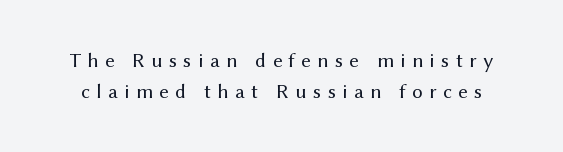
The designer left line spacing at the default. The foot of each line stays bare and open. A light-to-regular cut is what we see here. The letters stand straight up with perfectly vertical stems. The rendering inserts visible extra space after every character.
